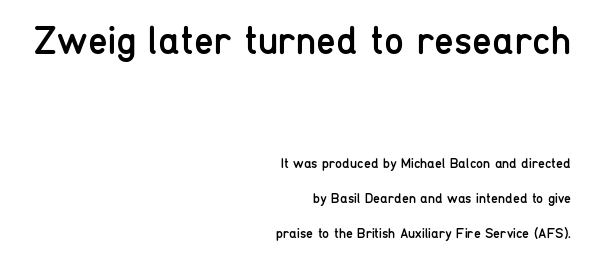
These lines keep a tight, regular rhythm from letter to letter. The designer went with a sans here, leaving each stem footless. Decoration check: the copy has no underline. The block of text is sparse from top to bottom, with ample space between rows. It's the straight-up-and-down kind of type.
